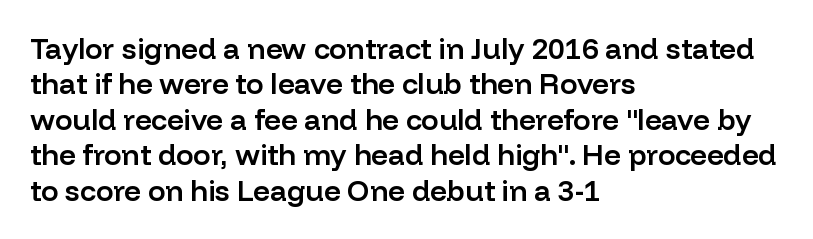
Observe the absence of serifs on each vertical stroke in this sample. The area under the type is left untouched. Compared with typical body copy, the letter spacing here is the same. How heavy is the stroke? Medium-heavy — a semibold, shy of bold.
